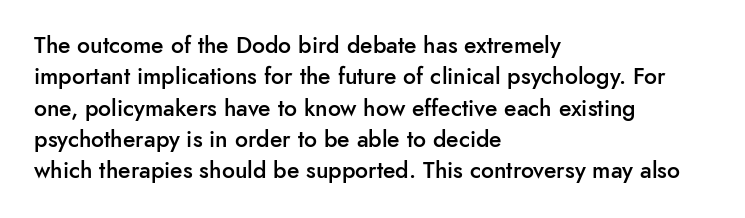
Q: Is the text bold? A: Semi-bold.
Q: Is the text italic (slanted)? A: No, it is upright.
Q: Is the text underlined? A: No.
Q: How is the paragraph aligned? A: Left-aligned.
Q: Is the spacing between letters normal or unusually wide? A: Normal.
Q: Is the spacing between lines tight, normal or loose? A: Normal.
